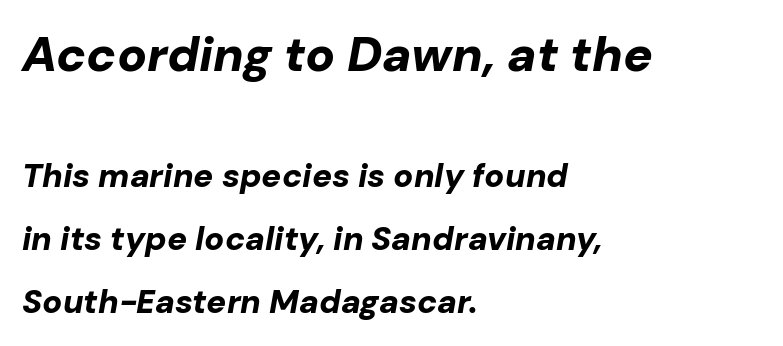
Q: Is the text bold? A: Yes.
Q: Is the text italic (slanted)? A: Yes, it leans right by about 10 degrees.
Q: Is the text underlined? A: No.
Q: How is the paragraph aligned? A: Left-aligned.
Q: Is the spacing between letters normal or unusually wide? A: Normal.
Q: Is the spacing between lines tight, normal or loose? A: Loose.
Q: Which block of text is set in a larger size, the first (top) or the second (bottom)? A: The first (top) one.
Q: Width (condensed, normal, or wide)? A: Normal.
Q: Stroke contrast? A: Low.
Q: x-height? A: Medium.
Q: Monospaced? A: No.
